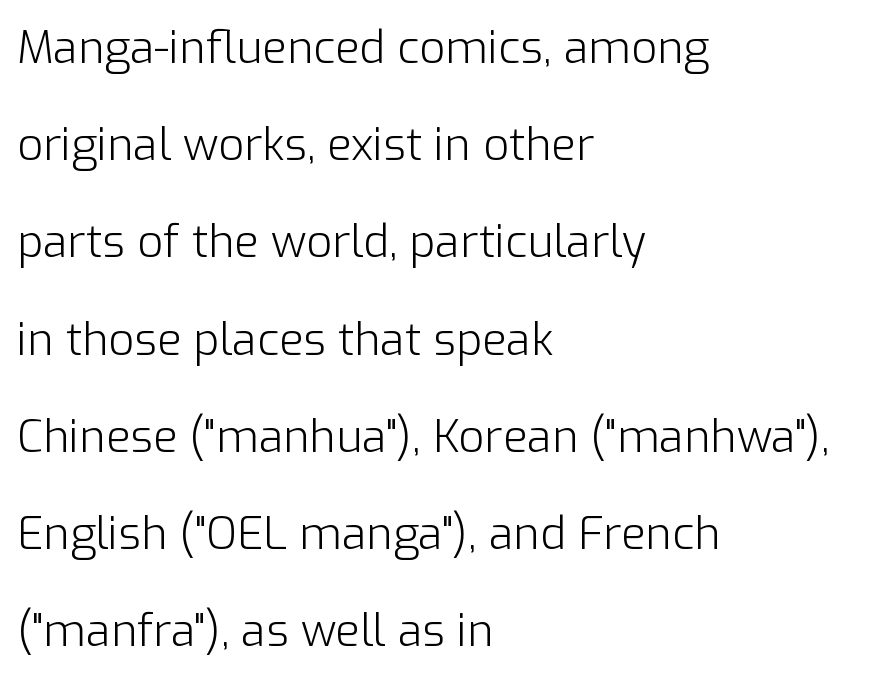
The letterforms sit at book weight or below. Do the letters lean? They stand straight. Compared with a centered layout, this one pins lines to the left instead. The area under the type is left untouched.
